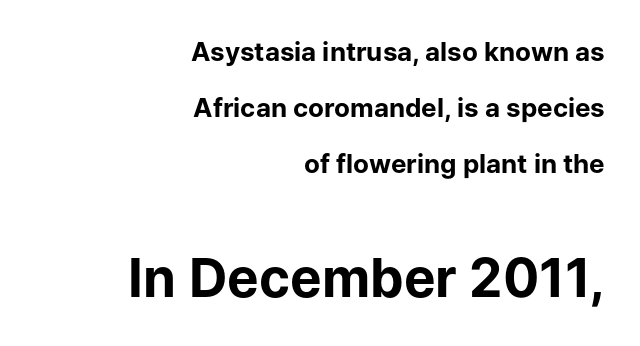
{"serif": "no", "italic": "no", "bold": "yes", "weight": "bold", "width": "normal", "stroke_contrast": "low", "x_height": "medium", "monospaced": "no", "underline": "no", "align": "right", "line_spacing": "loose", "line_spacing_ratio": 2.15, "letter_spacing": "normal", "letter_spacing_em": 0.0, "larger_block": "second", "size_ratio": 2.04, "glyph_px": 53}
